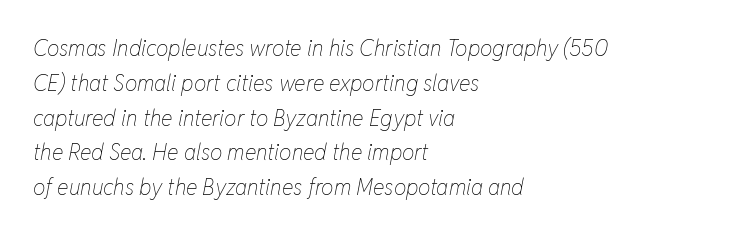
Q: Is the text bold? A: No.
Q: Is the text italic (slanted)? A: Yes, it leans right by about 11 degrees.
Q: Is the text underlined? A: No.
Q: How is the paragraph aligned? A: Left-aligned.
Q: Is the spacing between letters normal or unusually wide? A: Normal.
Q: Is the spacing between lines tight, normal or loose? A: Normal.
